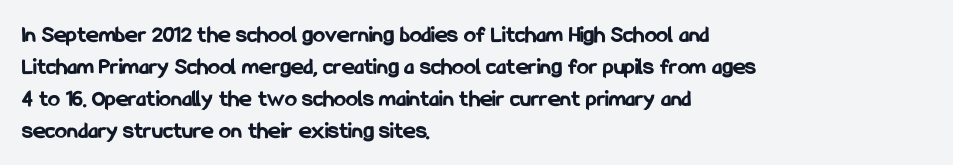
How are the letters spaced? Ordinarily, with no added tracking. Left-aligned paragraph, ragged on the right. The rows are spaced the way most documents space them. The glyphs are unaccompanied by any horizontal stroke below them. Weight check: bold — yes, fully. Ordinary non-slanted type is in use.
